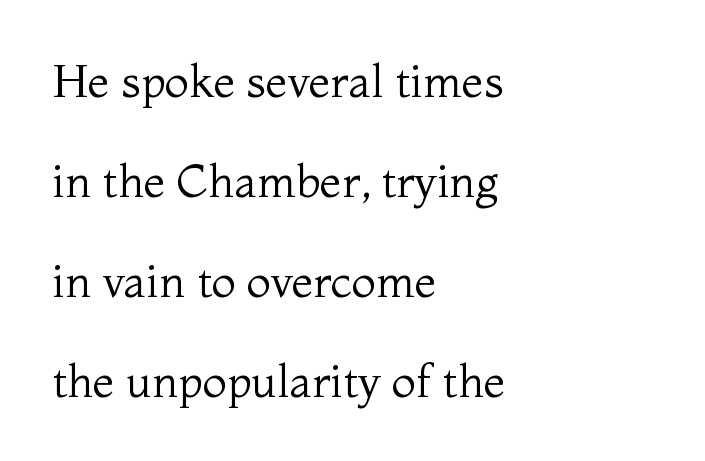
Q: Is the text bold? A: No.
Q: Is the text italic (slanted)? A: No, it is upright.
Q: Is the typeface a serif or a sans-serif typeface? A: Serif.
Q: Is the text underlined? A: No.
Q: How is the paragraph aligned? A: Left-aligned.
Q: Is the spacing between letters normal or unusually wide? A: Normal.
Q: Is the spacing between lines tight, normal or loose? A: Loose.
Q: Width (condensed, normal, or wide)? A: Normal.
Q: Stroke contrast? A: Medium.
Q: x-height? A: Medium.
Q: Monospaced? A: No.
